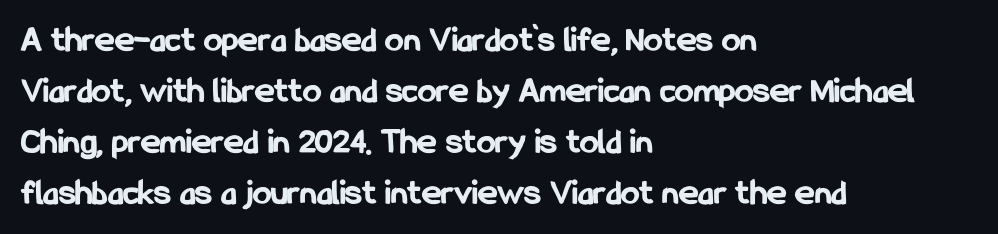
{"serif": "no", "italic": "no", "bold": "yes", "weight": "bold", "width": "condensed", "stroke_contrast": "low", "x_height": "medium", "monospaced": "no", "underline": "no", "align": "left", "line_spacing": "normal", "line_spacing_ratio": 1.38, "letter_spacing": "normal", "letter_spacing_em": 0.0, "glyph_px": 37}
